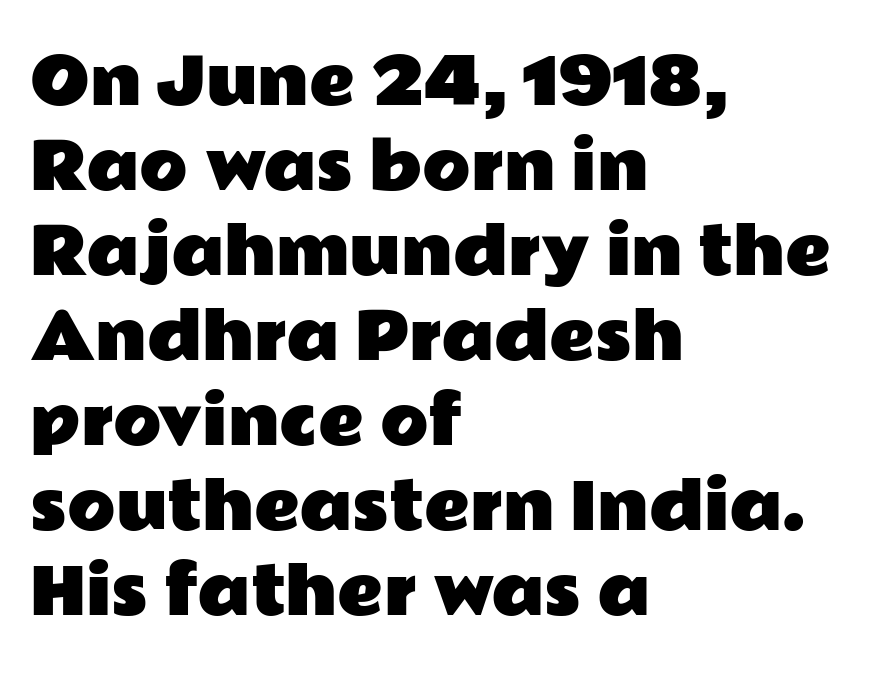
{"serif": "no", "italic": "no", "width": "wide", "stroke_contrast": "low", "x_height": "medium", "monospaced": "no", "underline": "no", "align": "left", "line_spacing": "normal", "line_spacing_ratio": 1.35, "letter_spacing": "normal", "letter_spacing_em": 0.0, "glyph_px": 63}
